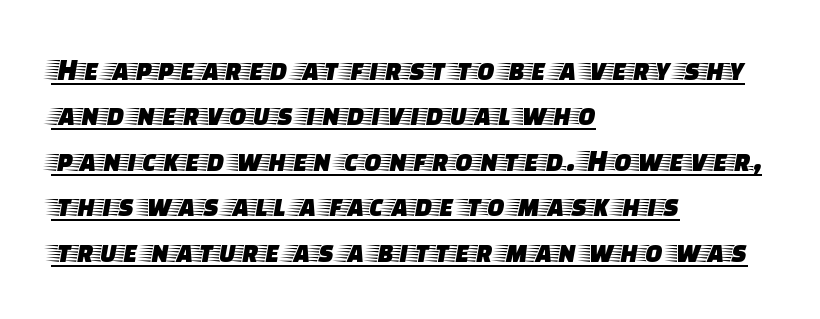
{"serif": "yes", "width": "wide", "stroke_contrast": "low", "x_height": "large", "monospaced": "no", "underline": "yes", "align": "left", "line_spacing": "normal", "line_spacing_ratio": 1.42, "letter_spacing": "normal", "letter_spacing_em": 0.0, "glyph_px": 32}
